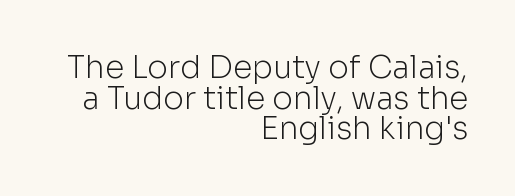
The image shows 31 px light sans-serif type, upright; set right-aligned, tight line spacing (0.99x), normal letter spacing, not underlined; low stroke contrast and a medium x-height.
